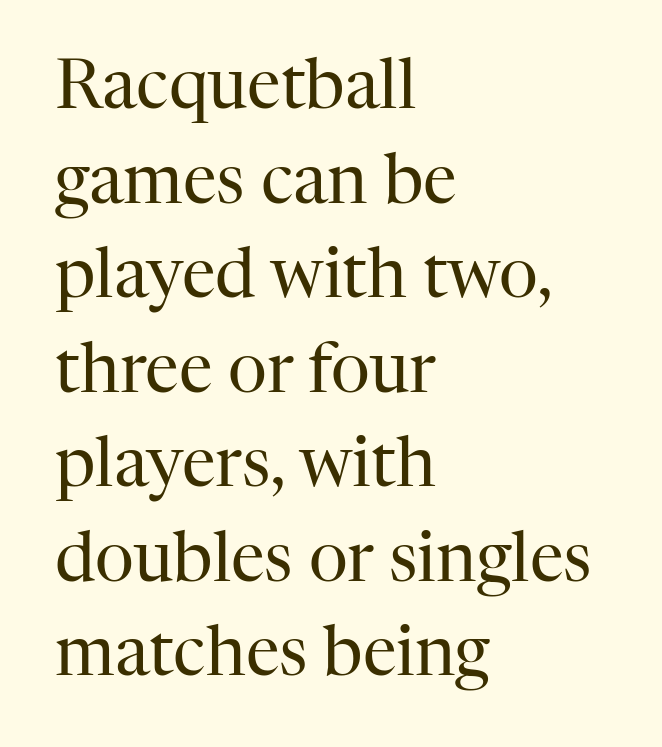
The image shows 68 px regular-weight serif type, upright; set left-aligned, normal line spacing (1.39x), normal letter spacing, not underlined; high stroke contrast and a medium x-height.
